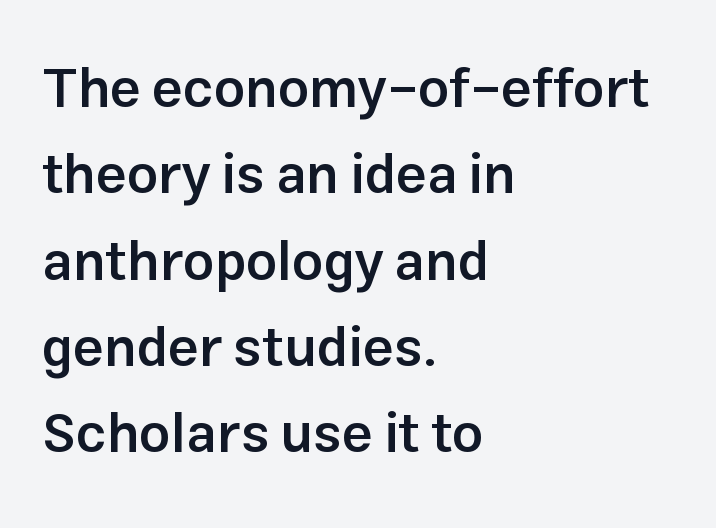
Q: Is the text bold? A: Semi-bold.
Q: Is the text italic (slanted)? A: No, it is upright.
Q: Is the typeface a serif or a sans-serif typeface? A: Sans-serif.
Q: Is the text underlined? A: No.
Q: How is the paragraph aligned? A: Left-aligned.
Q: Is the spacing between letters normal or unusually wide? A: Normal.
Q: Is the spacing between lines tight, normal or loose? A: Normal.
Q: Width (condensed, normal, or wide)? A: Normal.
Q: Stroke contrast? A: Low.
Q: x-height? A: Medium.
Q: Monospaced? A: No.
